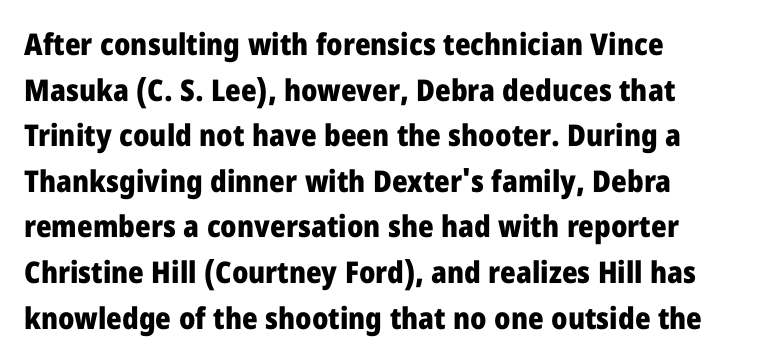
{"serif": "no", "italic": "no", "bold": "yes", "weight": "heavy", "width": "condensed", "stroke_contrast": "low", "x_height": "large", "monospaced": "no", "underline": "no", "line_spacing": "normal", "line_spacing_ratio": 1.52, "letter_spacing": "normal", "letter_spacing_em": 0.0, "glyph_px": 30}
